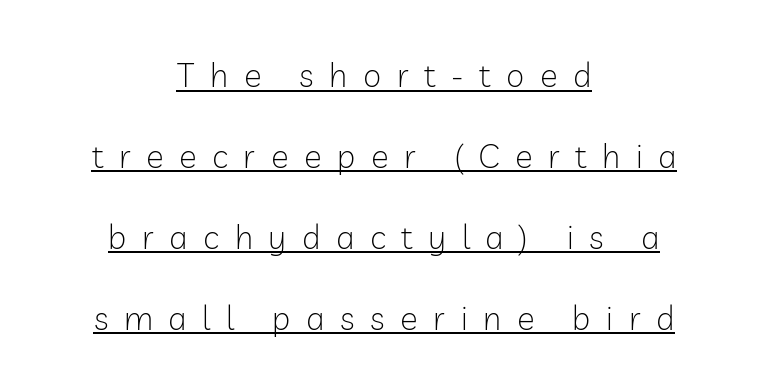
{"serif": "no", "italic": "no", "bold": "no", "weight": "light", "width": "normal", "stroke_contrast": "low", "x_height": "medium", "monospaced": "no", "underline": "yes", "align": "center", "line_spacing": "loose", "line_spacing_ratio": 2.45, "letter_spacing": "wide", "letter_spacing_em": 0.47, "glyph_px": 33}
